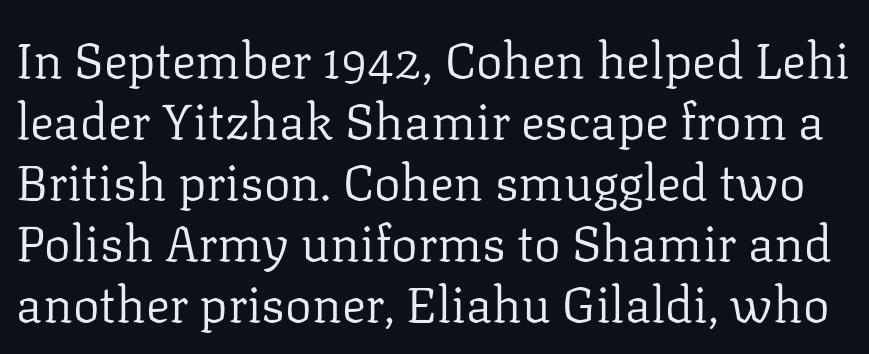
{"serif": "yes", "italic": "no", "bold": "no", "weight": "regular", "width": "normal", "stroke_contrast": "low", "x_height": "medium", "monospaced": "no", "underline": "no", "line_spacing_ratio": 1.22, "letter_spacing": "normal", "letter_spacing_em": 0.0, "glyph_px": 50}
